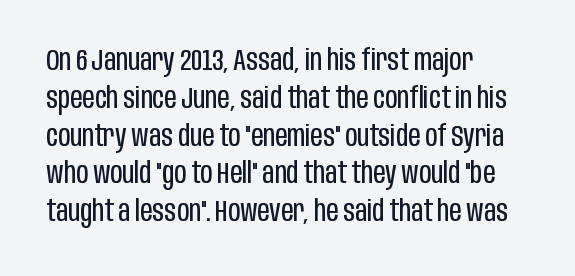
Do the letters lean? They stand straight. In CSS terms this would be text-align: left. The font sits on the lighter half of the weight spectrum, regular included. These lines are composed in type without serifs. The rendering uses natural spacing where letterforms have individual widths. Here the glyphs are tracked normally, forming tight word shapes.
